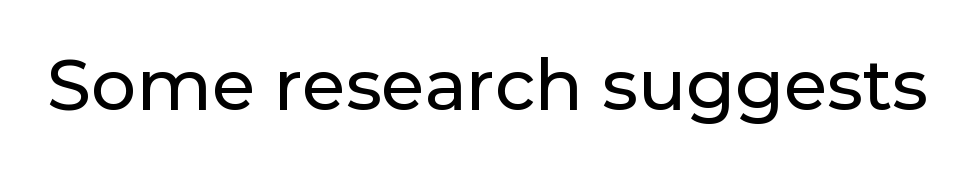
Q: Is the text italic (slanted)? A: No, it is upright.
Q: Is the typeface a serif or a sans-serif typeface? A: Sans-serif.
Q: Is the text underlined? A: No.
Q: Is the spacing between letters normal or unusually wide? A: Normal.
Q: Width (condensed, normal, or wide)? A: Normal.
Q: Stroke contrast? A: Low.
Q: x-height? A: Medium.
Q: Monospaced? A: No.
